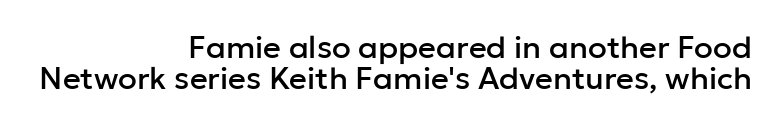
Q: Is the text italic (slanted)? A: No, it is upright.
Q: Is the typeface a serif or a sans-serif typeface? A: Sans-serif.
Q: Is the text underlined? A: No.
Q: How is the paragraph aligned? A: Right-aligned.
Q: Is the spacing between letters normal or unusually wide? A: Normal.
Q: Is the spacing between lines tight, normal or loose? A: Tight.
Q: Width (condensed, normal, or wide)? A: Normal.
Q: Stroke contrast? A: Low.
Q: x-height? A: Medium.
Q: Monospaced? A: No.
